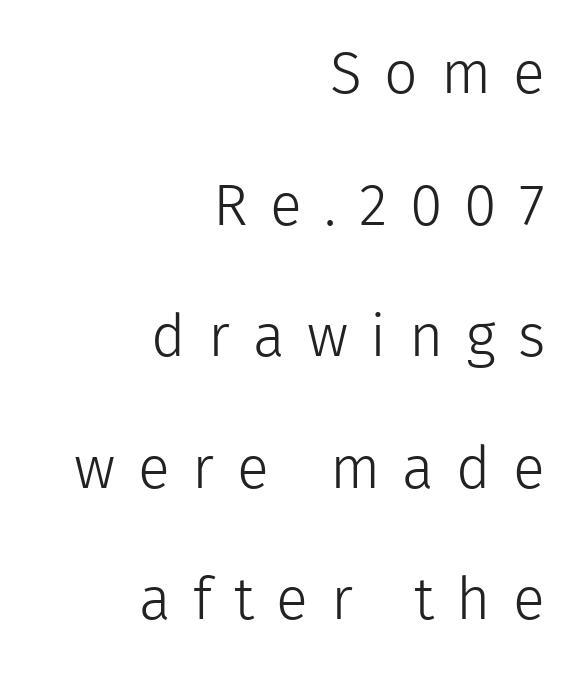
Glyph-to-glyph distance is far greater than everyday printed text. A bare baseline throughout the passage. Stems here are at most as thick as an everyday book face. The face used here is proportionally spaced, like ordinary book or web type. You can tell from the bare stems that sans-serif type was used. When letters stand straight like this, we call the style roman or upright.
